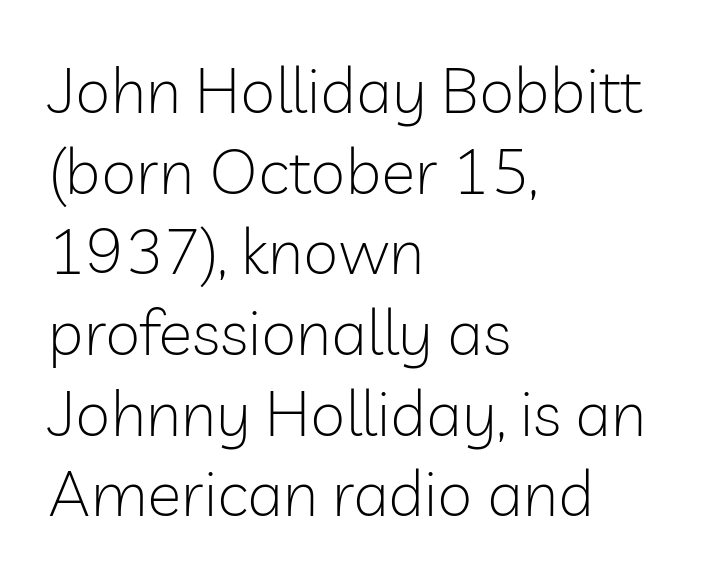
Q: Is the text bold? A: No.
Q: Is the text italic (slanted)? A: No, it is upright.
Q: Is the typeface a serif or a sans-serif typeface? A: Sans-serif.
Q: Is the text underlined? A: No.
Q: How is the paragraph aligned? A: Left-aligned.
Q: Is the spacing between letters normal or unusually wide? A: Normal.
Q: Is the spacing between lines tight, normal or loose? A: Normal.
Q: Width (condensed, normal, or wide)? A: Normal.
Q: Stroke contrast? A: Low.
Q: x-height? A: Medium.
Q: Monospaced? A: No.
